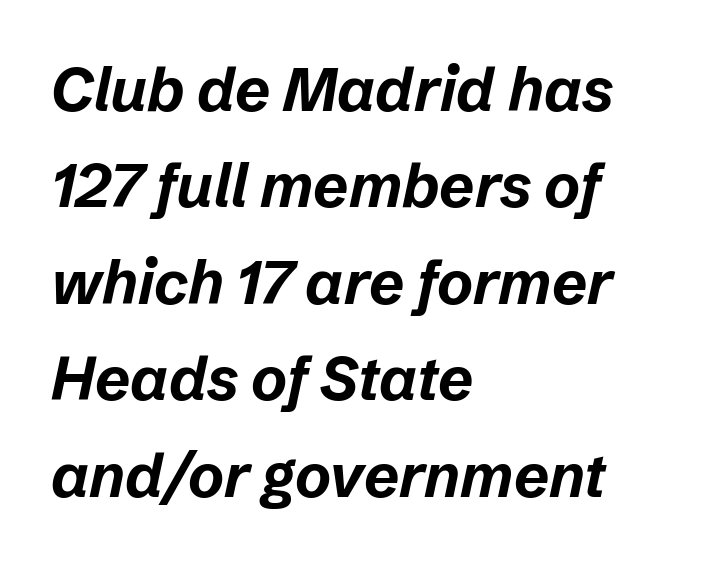
Q: Is the text bold? A: Yes.
Q: Is the text italic (slanted)? A: Yes, it leans right by about 12 degrees.
Q: Is the text underlined? A: No.
Q: How is the paragraph aligned? A: Left-aligned.
Q: Is the spacing between letters normal or unusually wide? A: Normal.
Q: Is the spacing between lines tight, normal or loose? A: Normal.
Q: Width (condensed, normal, or wide)? A: Normal.
Q: Stroke contrast? A: Low.
Q: x-height? A: Medium.
Q: Monospaced? A: No.
